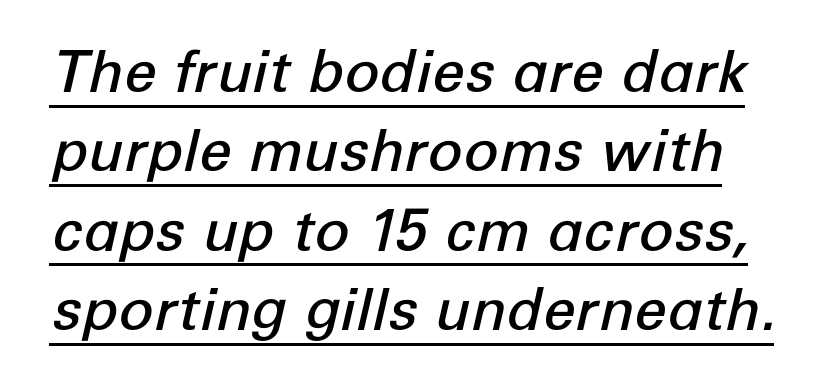
The leading is moderate, giving the passage an even texture. Compared with typical body copy, the letter spacing here is the same. Summary of weight: moderately heavy, a semibold. Do the characters align in a grid? No, the font is proportional.
